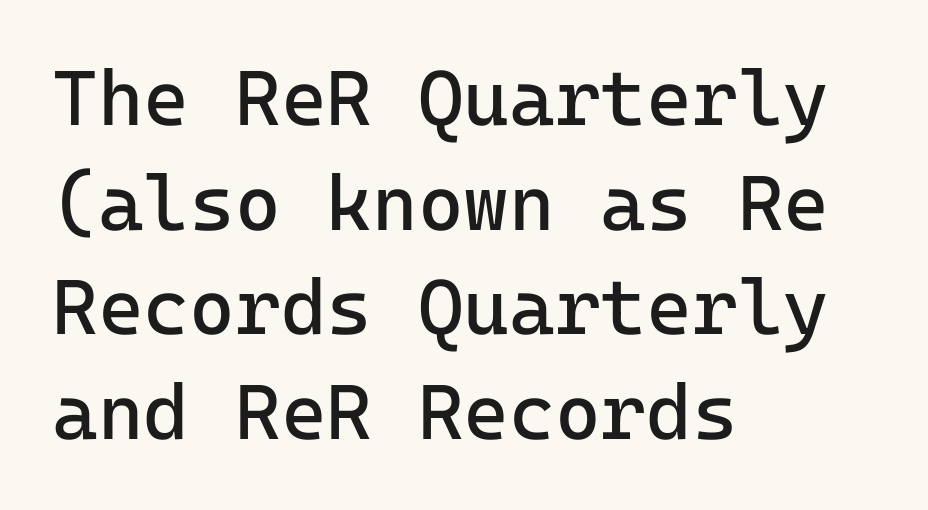
I'd call this a sans setting — the letters go barefoot. Is the stroke heavy? The answer is a plain regular-or-lighter. Plain, unruled lines of type. The space between consecutive lines is moderate.
